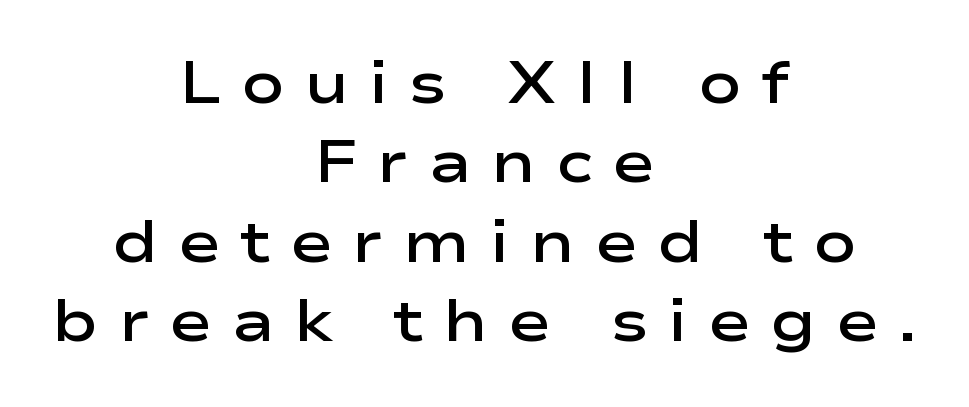
{"serif": "no", "italic": "no", "bold": "semi", "weight": "semibold", "width": "wide", "stroke_contrast": "low", "x_height": "medium", "monospaced": "no", "underline": "no", "align": "center", "line_spacing": "normal", "line_spacing_ratio": 1.37, "letter_spacing": "wide", "letter_spacing_em": 0.34, "glyph_px": 58}
